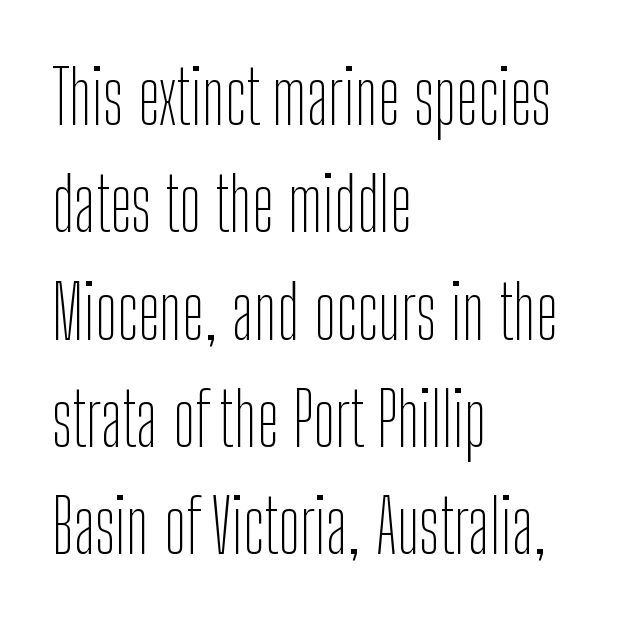
I'd call this a sans setting — the letters go barefoot. Between one letter and the next there's only the usual sliver of space. A typesetter would call this proportional, since set widths differ per character. Each row of text sits above clean, open space. The letters stand straight up with perfectly vertical stems. A student would call this left alignment; a typographer would say flush left, rag right.
